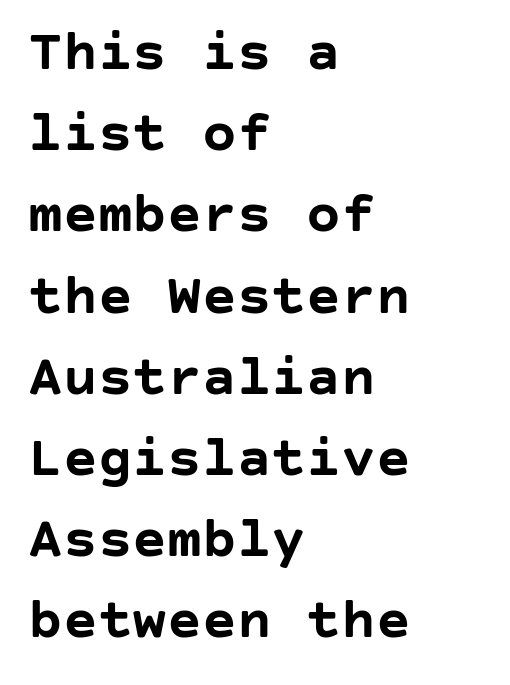
Q: Is the text bold? A: Yes.
Q: Is the text italic (slanted)? A: No, it is upright.
Q: Is the typeface a serif or a sans-serif typeface? A: Sans-serif.
Q: Is the text underlined? A: No.
Q: How is the paragraph aligned? A: Left-aligned.
Q: Is the spacing between letters normal or unusually wide? A: Normal.
Q: Is the spacing between lines tight, normal or loose? A: Normal.
Q: Width (condensed, normal, or wide)? A: Normal.
Q: Stroke contrast? A: Low.
Q: x-height? A: Large.
